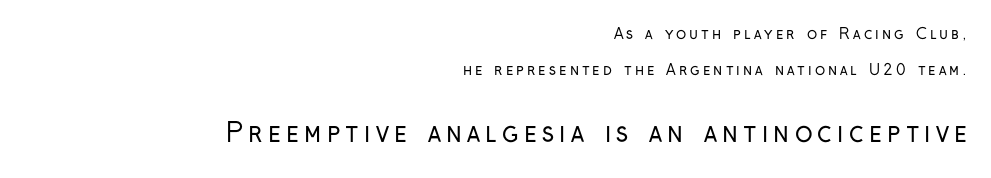
The image shows 26 px text type, upright; set right-aligned, loose line spacing (2.38x), unusually wide letter spacing (+0.2 em), not underlined; the second (bottom) block is 1.73x larger.
